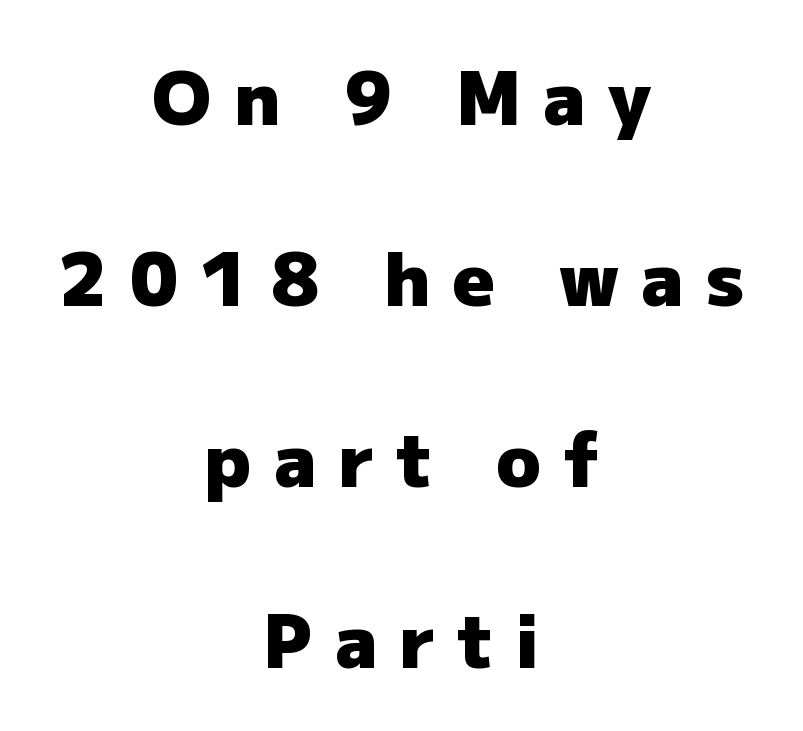
The image shows 73 px heavy sans-serif type, upright; set centered, loose line spacing (2.48x), unusually wide letter spacing (+0.31 em), not underlined; low stroke contrast and a medium x-height.
